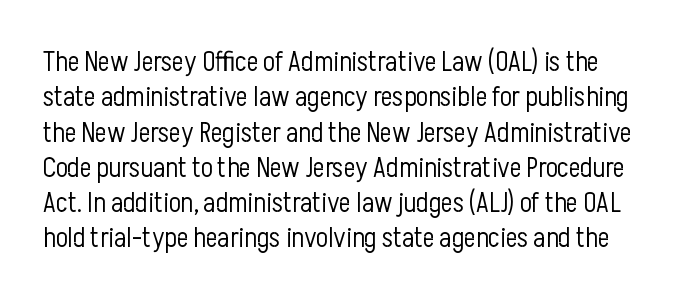
The image shows 28 px light, condensed sans-serif type, upright; set normal line spacing (1.26x), normal letter spacing, not underlined; low stroke contrast and a medium x-height.
